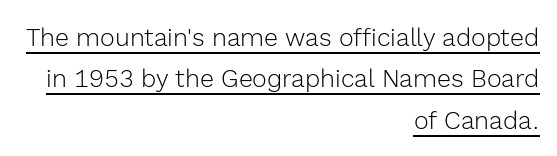
{"italic": "no", "bold": "no", "underline": "yes", "align": "right", "line_spacing": "normal", "line_spacing_ratio": 1.66, "letter_spacing": "normal", "letter_spacing_em": 0.0, "glyph_px": 25}
